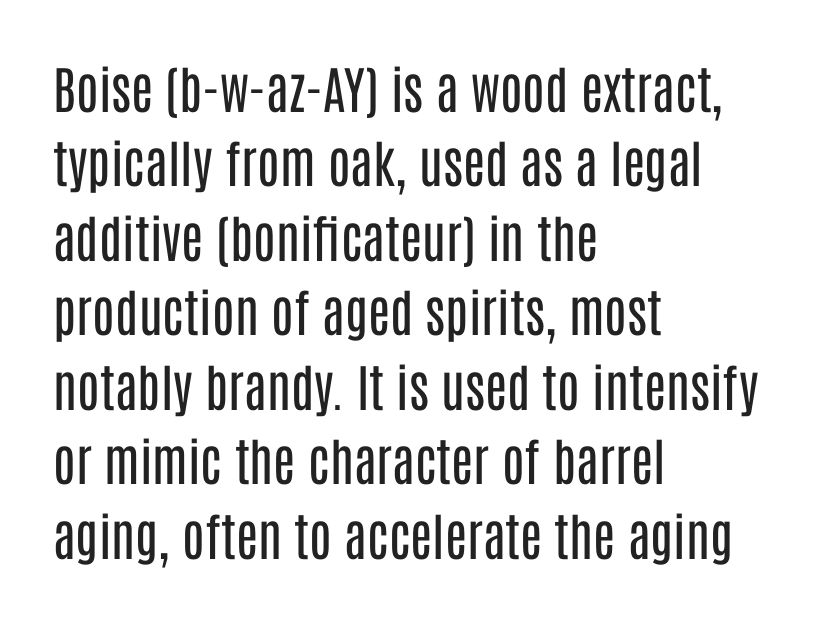
The image shows 51 px regular-weight, condensed sans-serif type, upright; set left-aligned, normal line spacing (1.46x), normal letter spacing, not underlined; low stroke contrast and a large x-height.
